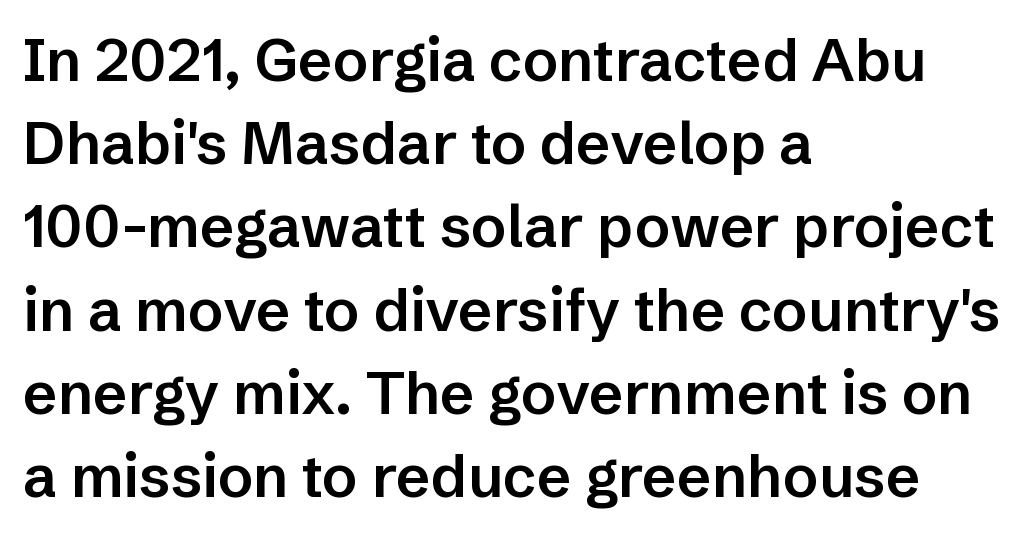
{"serif": "no", "italic": "no", "bold": "semi", "weight": "semibold", "width": "normal", "stroke_contrast": "low", "x_height": "medium", "monospaced": "no", "underline": "no", "align": "left", "line_spacing": "normal", "line_spacing_ratio": 1.41, "letter_spacing": "normal", "letter_spacing_em": 0.0, "glyph_px": 59}
